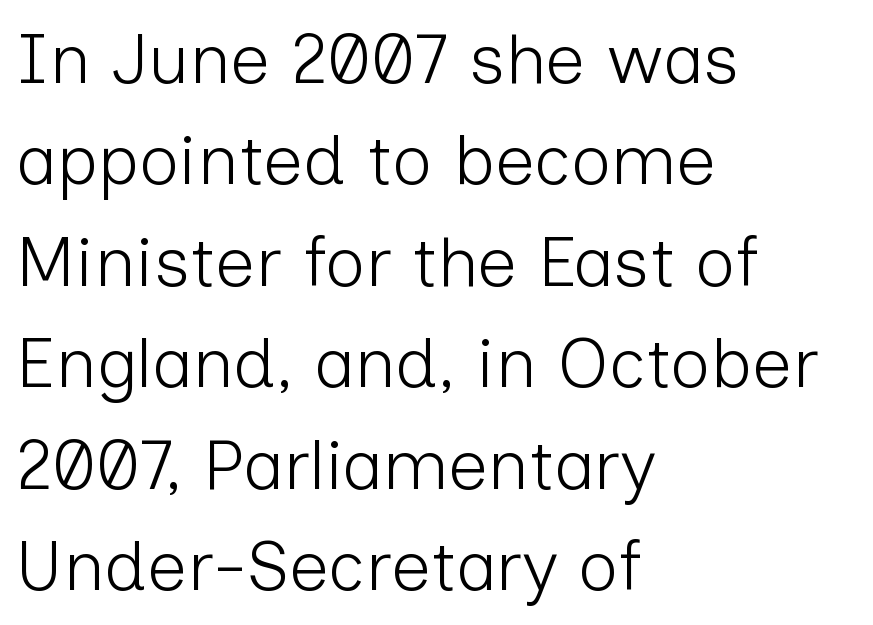
Q: Is the text bold? A: No.
Q: Is the text italic (slanted)? A: No, it is upright.
Q: Is the typeface a serif or a sans-serif typeface? A: Sans-serif.
Q: Is the text underlined? A: No.
Q: How is the paragraph aligned? A: Left-aligned.
Q: Is the spacing between letters normal or unusually wide? A: Normal.
Q: Is the spacing between lines tight, normal or loose? A: Normal.
Q: Width (condensed, normal, or wide)? A: Normal.
Q: Stroke contrast? A: Low.
Q: x-height? A: Medium.
Q: Monospaced? A: No.
